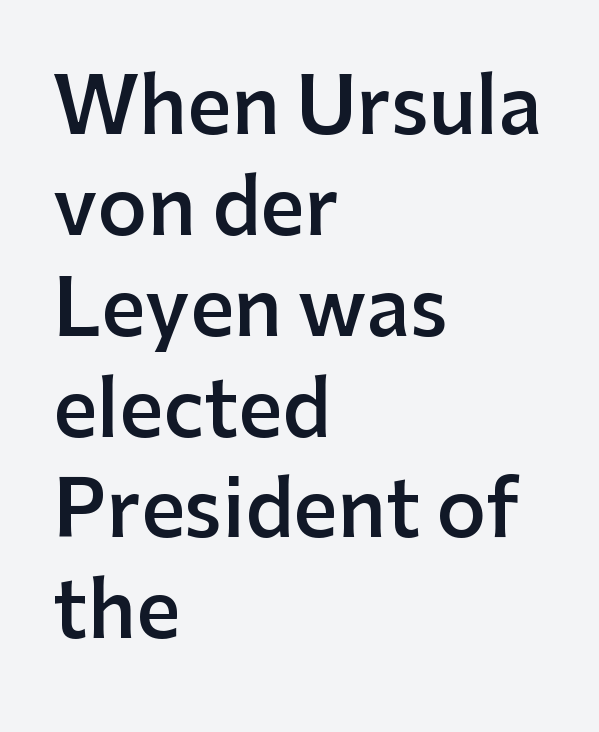
The image shows 77 px semibold sans-serif type, upright; set left-aligned, normal line spacing (1.31x), normal letter spacing, not underlined; low stroke contrast and a medium x-height.
